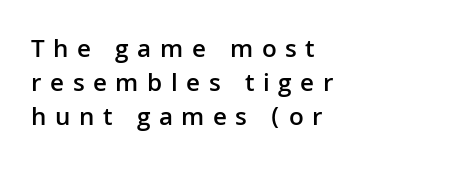
{"italic": "no", "bold": "semi", "underline": "no", "align": "left", "line_spacing": "normal", "line_spacing_ratio": 1.31, "letter_spacing": "wide", "letter_spacing_em": 0.33, "glyph_px": 26}
